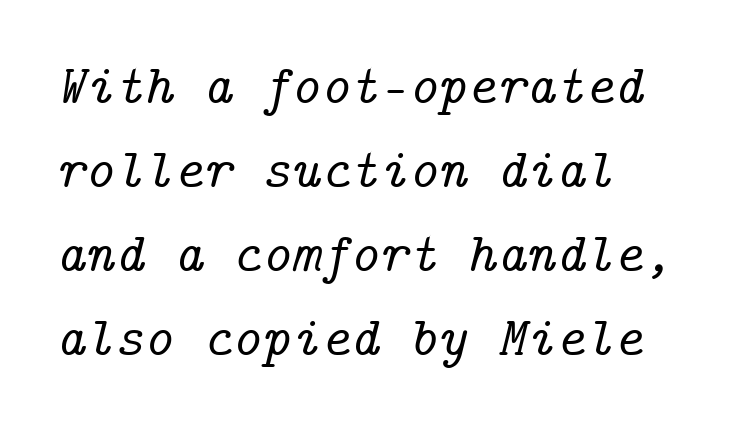
Q: Is the text italic (slanted)? A: Yes, it leans right by about 14 degrees.
Q: Is the typeface a serif or a sans-serif typeface? A: Serif.
Q: Is the text underlined? A: No.
Q: How is the paragraph aligned? A: Left-aligned.
Q: Is the spacing between letters normal or unusually wide? A: Normal.
Q: Is the spacing between lines tight, normal or loose? A: Normal.
Q: Width (condensed, normal, or wide)? A: Normal.
Q: Stroke contrast? A: Low.
Q: x-height? A: Medium.
